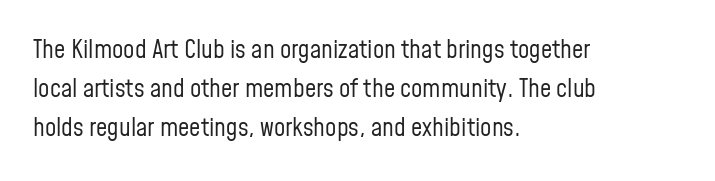
{"italic": "no", "bold": "no", "underline": "no", "align": "left", "line_spacing": "normal", "line_spacing_ratio": 1.57, "letter_spacing": "normal", "letter_spacing_em": 0.0, "glyph_px": 25}
